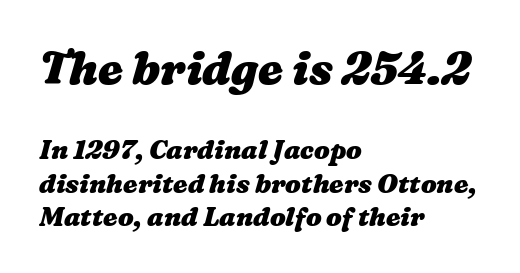
Q: Is the text bold? A: Yes.
Q: Is the text underlined? A: No.
Q: How is the paragraph aligned? A: Left-aligned.
Q: Is the spacing between letters normal or unusually wide? A: Normal.
Q: Is the spacing between lines tight, normal or loose? A: Normal.
Q: Which block of text is set in a larger size, the first (top) or the second (bottom)? A: The first (top) one.
Q: Width (condensed, normal, or wide)? A: Wide.
Q: Stroke contrast? A: Medium.
Q: x-height? A: Medium.
Q: Monospaced? A: No.
